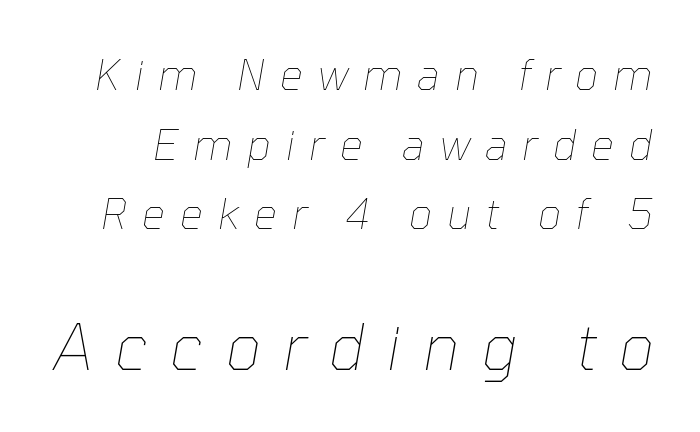
{"italic": "yes", "lean": "right", "slant_degrees": 10, "bold": "no", "weight": "thin", "width": "normal", "stroke_contrast": "low", "x_height": "medium", "monospaced": "no", "underline": "no", "line_spacing": "normal", "line_spacing_ratio": 1.7, "letter_spacing": "wide", "letter_spacing_em": 0.36, "larger_block": "second", "size_ratio": 1.51, "glyph_px": 62}
